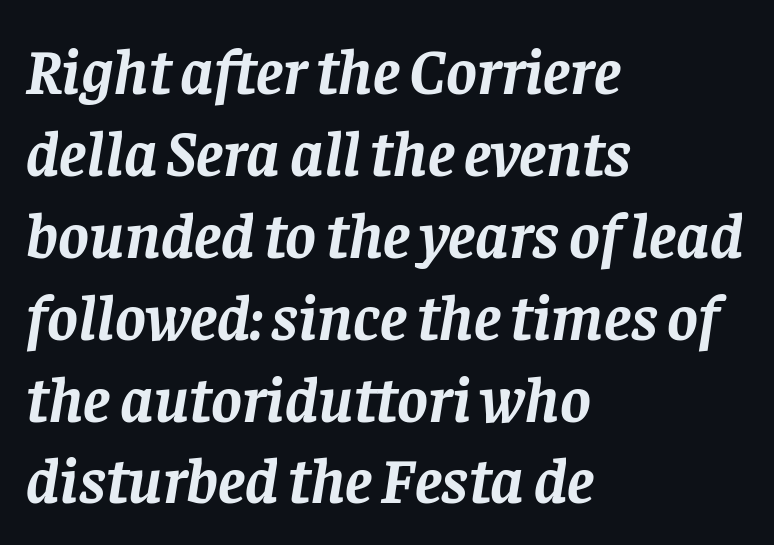
{"serif": "yes", "italic": "yes", "lean": "right", "slant_degrees": 8, "bold": "yes", "weight": "semibold", "width": "normal", "stroke_contrast": "low", "x_height": "large", "monospaced": "no", "underline": "no", "align": "left", "line_spacing": "normal", "line_spacing_ratio": 1.26, "letter_spacing": "normal", "letter_spacing_em": 0.0, "glyph_px": 65}
